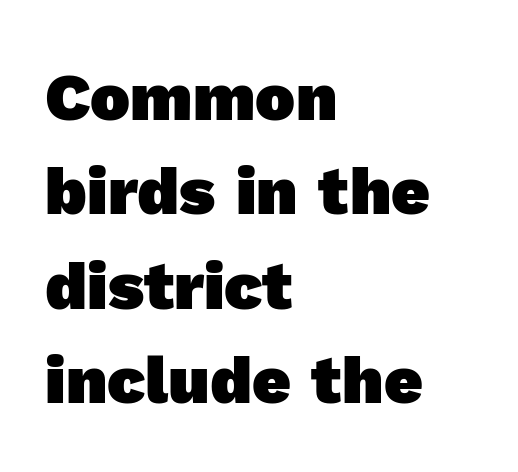
The image shows 67 px heavy sans-serif type; set left-aligned, normal line spacing (1.41x), normal letter spacing, not underlined; a medium x-height.
